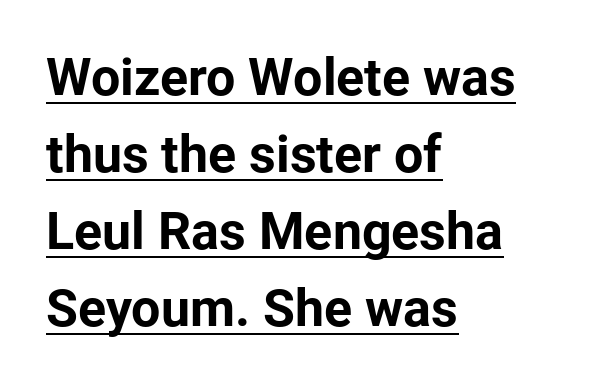
The image shows 52 px bold sans-serif type, upright; set left-aligned, normal line spacing (1.48x), normal letter spacing, underlined; low stroke contrast and a medium x-height.
